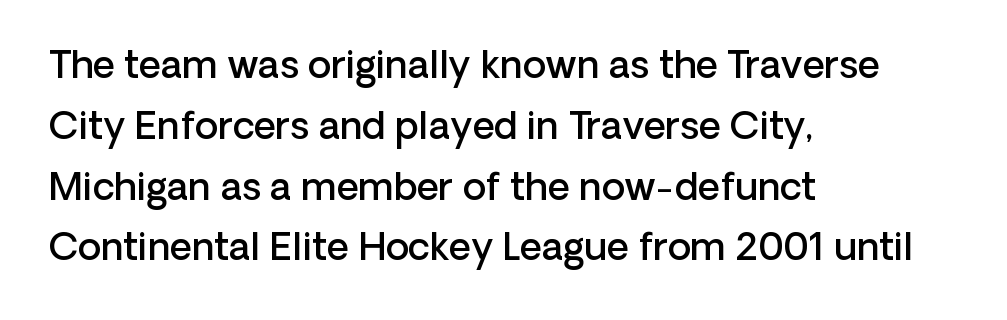
{"serif": "no", "italic": "no", "bold": "semi", "weight": "semibold", "width": "normal", "stroke_contrast": "low", "x_height": "medium", "monospaced": "no", "underline": "no", "align": "left", "line_spacing": "normal", "line_spacing_ratio": 1.6, "letter_spacing": "normal", "letter_spacing_em": 0.0, "glyph_px": 38}
